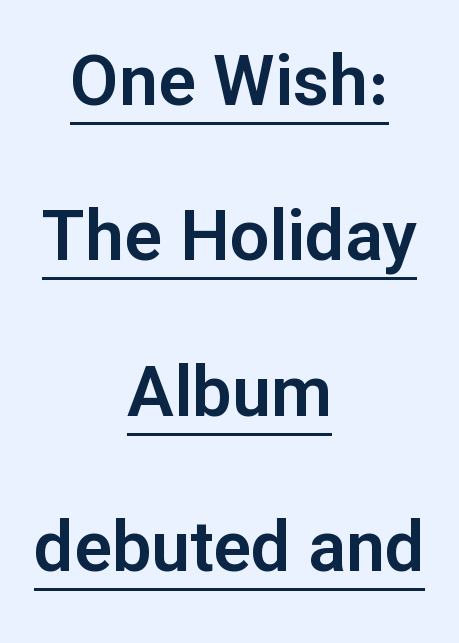
Q: Is the text italic (slanted)? A: No, it is upright.
Q: Is the typeface a serif or a sans-serif typeface? A: Sans-serif.
Q: Is the text underlined? A: Yes.
Q: How is the paragraph aligned? A: Centered.
Q: Is the spacing between letters normal or unusually wide? A: Normal.
Q: Is the spacing between lines tight, normal or loose? A: Loose.
Q: Width (condensed, normal, or wide)? A: Normal.
Q: Stroke contrast? A: Low.
Q: x-height? A: Medium.
Q: Monospaced? A: No.
